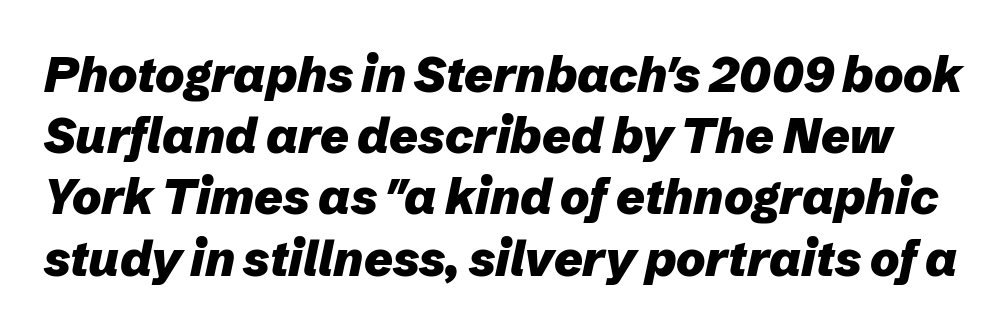
Q: Is the text bold? A: Yes.
Q: Is the text italic (slanted)? A: Yes, it leans right by about 12 degrees.
Q: Is the text underlined? A: No.
Q: Is the spacing between letters normal or unusually wide? A: Normal.
Q: Is the spacing between lines tight, normal or loose? A: Normal.
Q: Width (condensed, normal, or wide)? A: Normal.
Q: Stroke contrast? A: Low.
Q: x-height? A: Medium.
Q: Monospaced? A: No.
